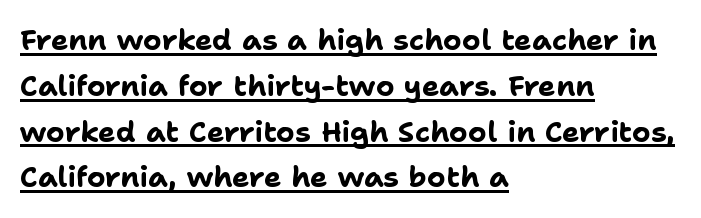
The image shows 29 px bold sans-serif type, upright; set left-aligned, normal line spacing (1.58x), normal letter spacing, underlined; low stroke contrast and a medium x-height.
